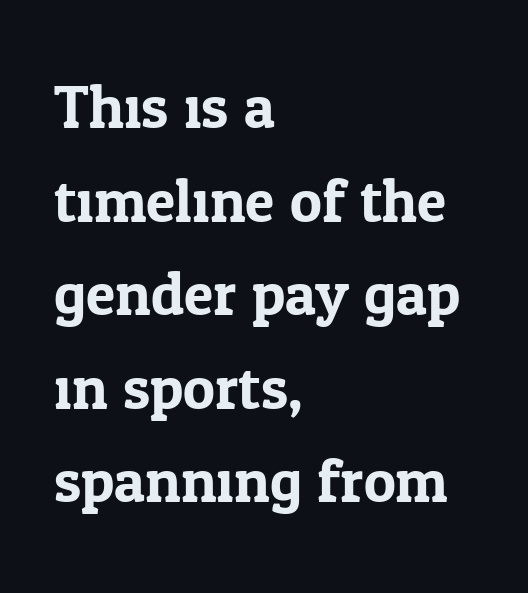
Q: Is the text italic (slanted)? A: No, it is upright.
Q: Is the typeface a serif or a sans-serif typeface? A: Serif.
Q: Is the text underlined? A: No.
Q: How is the paragraph aligned? A: Left-aligned.
Q: Is the spacing between letters normal or unusually wide? A: Normal.
Q: Is the spacing between lines tight, normal or loose? A: Normal.
Q: Width (condensed, normal, or wide)? A: Normal.
Q: Stroke contrast? A: Low.
Q: x-height? A: Medium.
Q: Monospaced? A: No.
